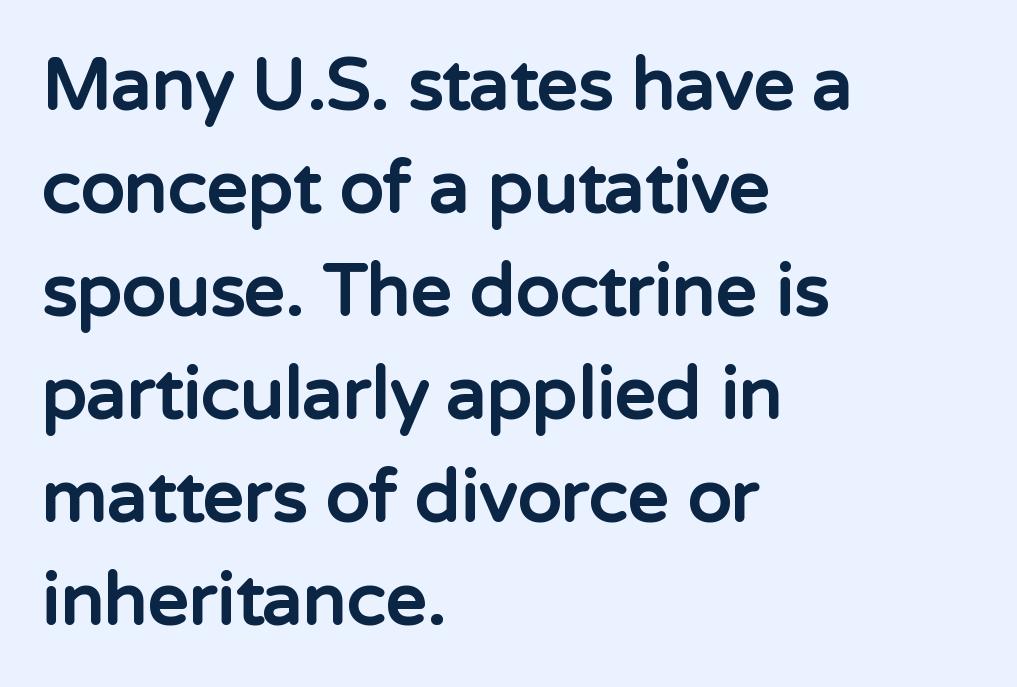
The image shows 72 px bold sans-serif type, upright; set left-aligned, normal line spacing (1.43x), normal letter spacing, not underlined; low stroke contrast and a medium x-height.
